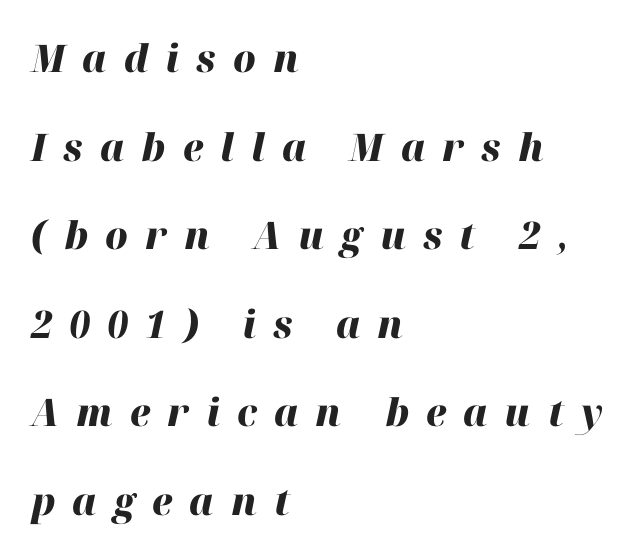
The image shows 38 px heavy type, italic (leaning right); set left-aligned, loose line spacing (2.33x), unusually wide letter spacing (+0.45 em), not underlined; high stroke contrast and a medium x-height.
